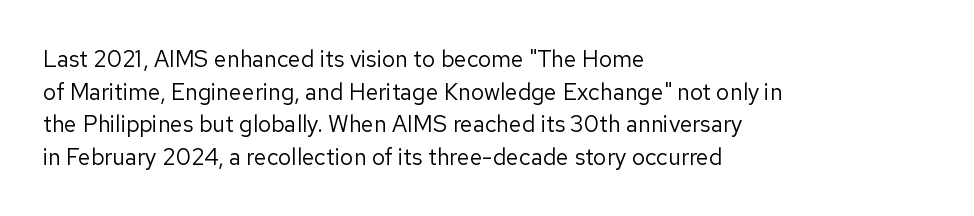
Characters follow at the spacing the type designer built in. The letterforms sit at book weight or below. Rendered with straight, roman letterforms. The rows are spaced the way most documents space them. The strip under each line holds only bare page.
